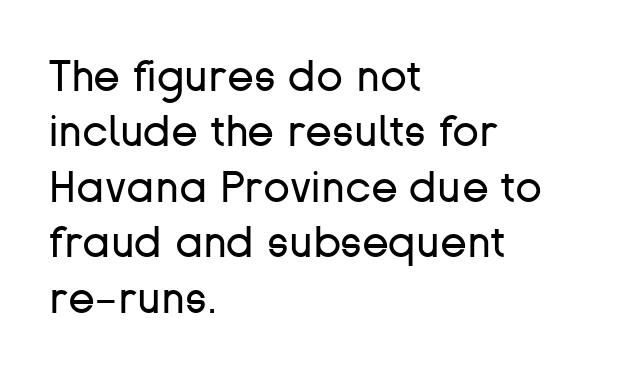
The image shows 44 px regular-weight sans-serif type, upright; set left-aligned, normal line spacing (1.26x), normal letter spacing, not underlined; low stroke contrast and a medium x-height.
